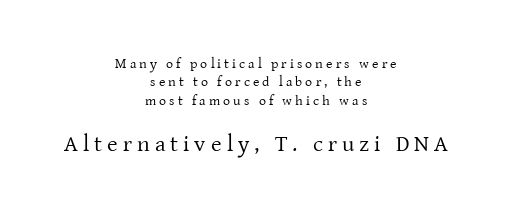
{"italic": "no", "bold": "no", "underline": "no", "align": "center", "line_spacing": "normal", "line_spacing_ratio": 1.31, "letter_spacing": "wide", "letter_spacing_em": 0.22, "larger_block": "second", "size_ratio": 1.64, "glyph_px": 23}
